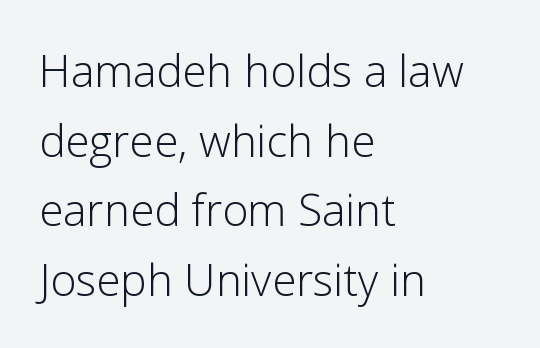
Q: Is the text bold? A: No.
Q: Is the text italic (slanted)? A: No, it is upright.
Q: Is the typeface a serif or a sans-serif typeface? A: Sans-serif.
Q: Is the text underlined? A: No.
Q: How is the paragraph aligned? A: Left-aligned.
Q: Is the spacing between letters normal or unusually wide? A: Normal.
Q: Is the spacing between lines tight, normal or loose? A: Normal.
Q: Width (condensed, normal, or wide)? A: Normal.
Q: Stroke contrast? A: Low.
Q: x-height? A: Medium.
Q: Monospaced? A: No.
